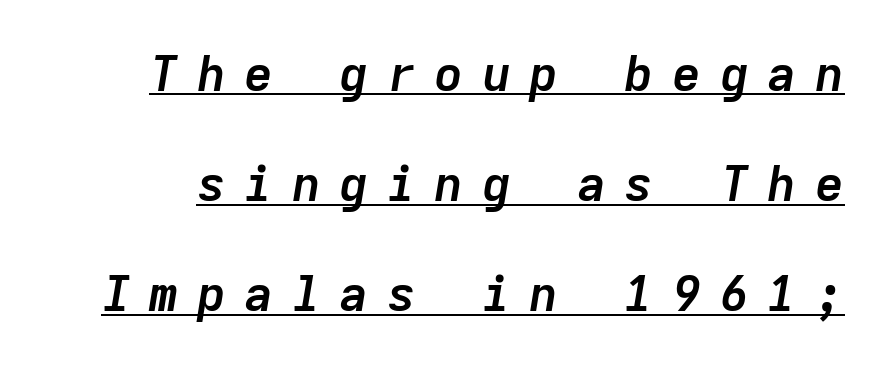
The passage shown is underscored from start to finish. The font's italic variant was chosen for this text. This sample has the even, mechanical cadence of fixed-width lettering. Airy leading. Tracking here is generous; glyphs stand well apart from one another.
